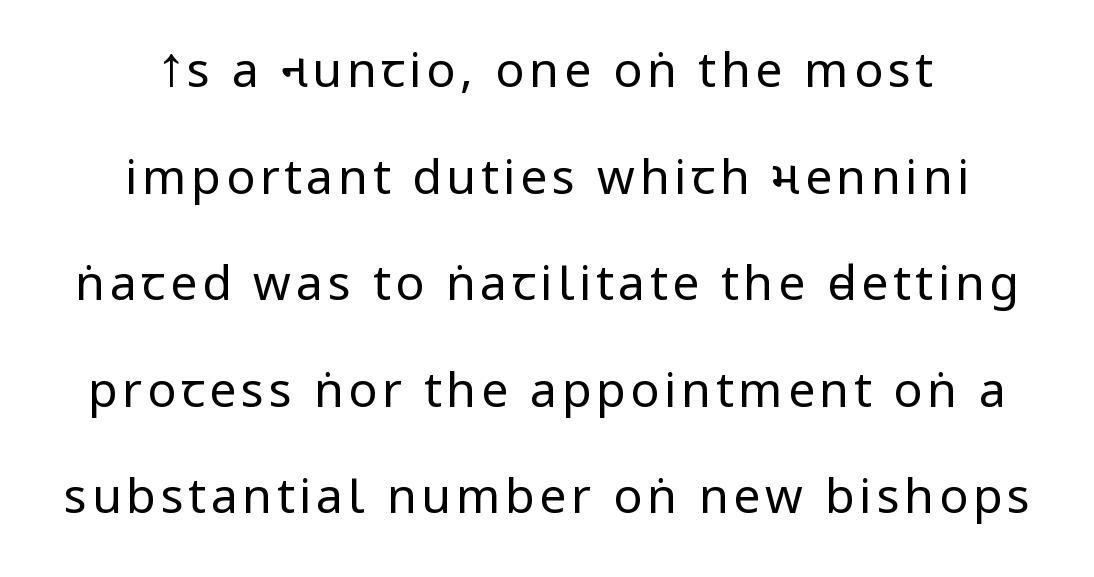
The image shows 48 px regular-weight, condensed sans-serif type, upright; set centered, loose line spacing (2.22x), not underlined; low stroke contrast.
